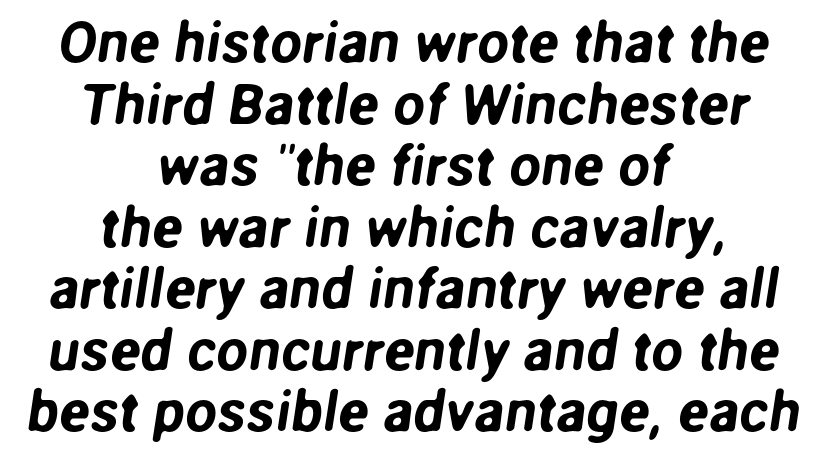
{"serif": "no", "width": "normal", "stroke_contrast": "low", "x_height": "medium", "monospaced": "no", "underline": "no", "align": "center", "line_spacing": "tight", "line_spacing_ratio": 1.08, "letter_spacing": "normal", "letter_spacing_em": 0.0, "glyph_px": 57}
